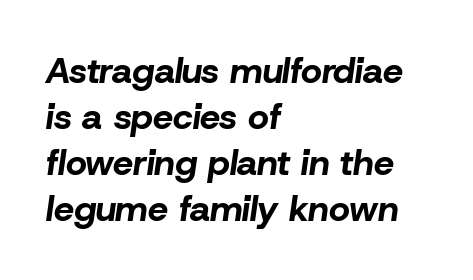
The image shows 36 px bold type, italic (leaning right); set left-aligned, normal line spacing (1.28x), normal letter spacing, not underlined; low stroke contrast and a medium x-height.
